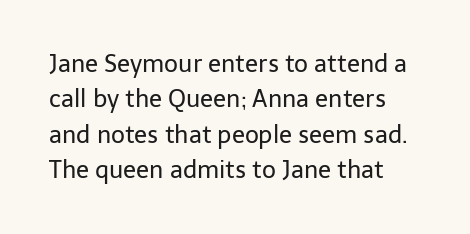
The image shows 24 px text type, upright; set left-aligned, normal line spacing (1.47x), normal letter spacing, not underlined.
